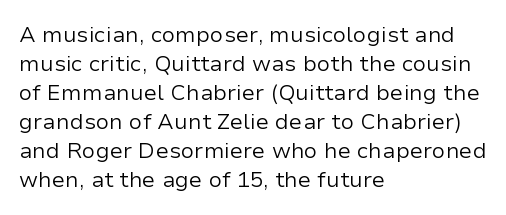
Q: Is the text bold? A: No.
Q: Is the text italic (slanted)? A: No, it is upright.
Q: Is the text underlined? A: No.
Q: How is the paragraph aligned? A: Left-aligned.
Q: Is the spacing between letters normal or unusually wide? A: Normal.
Q: Is the spacing between lines tight, normal or loose? A: Normal.
